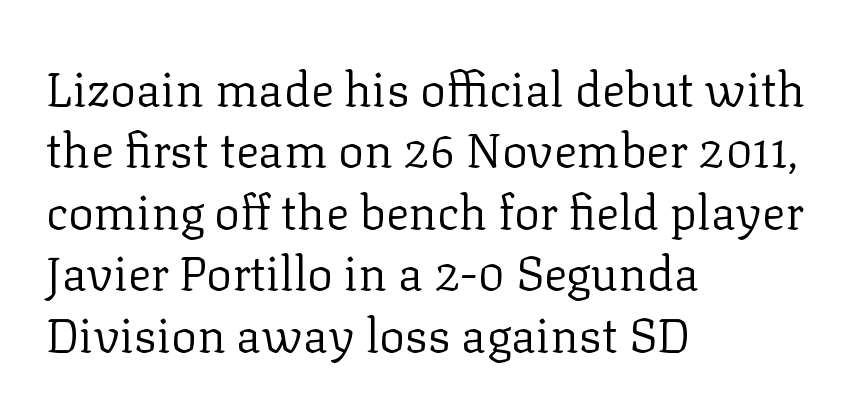
Q: Is the text bold? A: No.
Q: Is the text italic (slanted)? A: No, it is upright.
Q: Is the typeface a serif or a sans-serif typeface? A: Serif.
Q: Is the text underlined? A: No.
Q: How is the paragraph aligned? A: Left-aligned.
Q: Is the spacing between letters normal or unusually wide? A: Normal.
Q: Is the spacing between lines tight, normal or loose? A: Normal.
Q: Width (condensed, normal, or wide)? A: Normal.
Q: Stroke contrast? A: Low.
Q: x-height? A: Medium.
Q: Monospaced? A: No.
